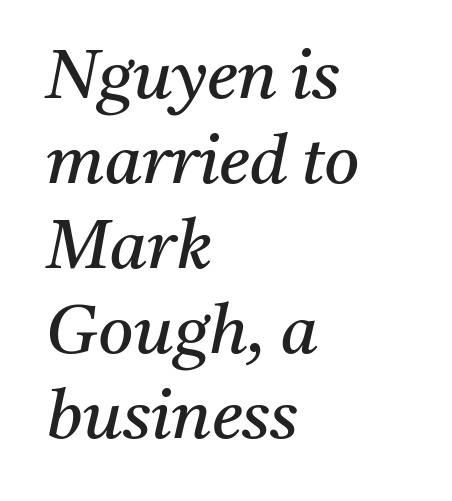
This rendering employs a face with finishing strokes, i.e., a serif. The letters advance in unequal steps, a hallmark of proportional type. The space directly below the letters is spotless. Nothing unusual about the tracking: characters are spaced as the font intends. Weight class: somewhere from thin through regular.
